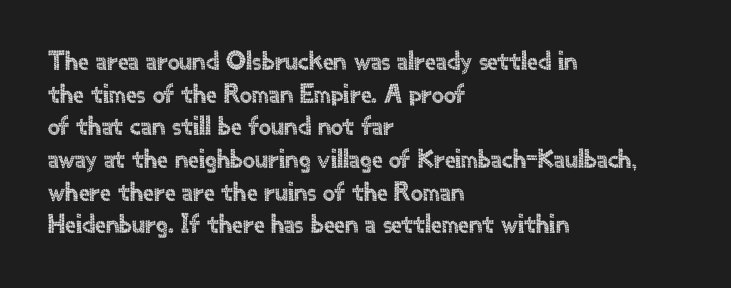
Q: Is the text italic (slanted)? A: No, it is upright.
Q: Is the text underlined? A: No.
Q: How is the paragraph aligned? A: Left-aligned.
Q: Is the spacing between letters normal or unusually wide? A: Normal.
